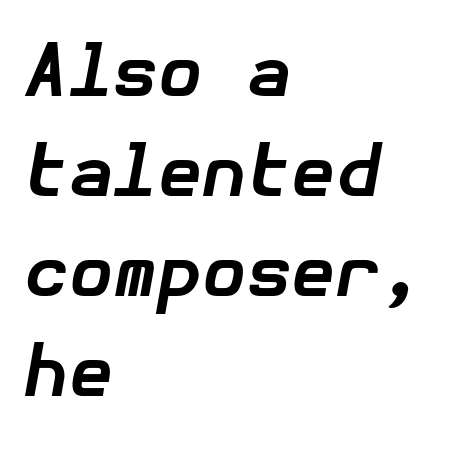
Q: Is the text bold? A: Yes.
Q: Is the text italic (slanted)? A: Yes, it leans right by about 10 degrees.
Q: Is the text underlined? A: No.
Q: How is the paragraph aligned? A: Left-aligned.
Q: Is the spacing between letters normal or unusually wide? A: Normal.
Q: Is the spacing between lines tight, normal or loose? A: Normal.
Q: Width (condensed, normal, or wide)? A: Normal.
Q: Stroke contrast? A: Low.
Q: x-height? A: Medium.
